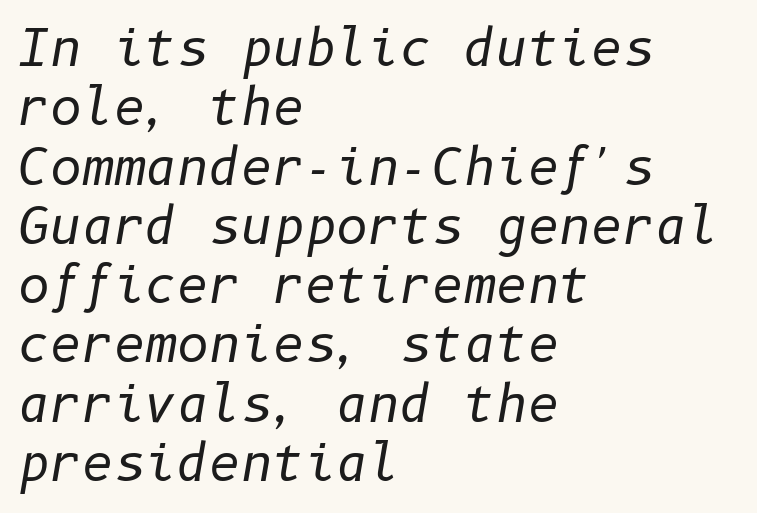
Q: Is the text bold? A: No.
Q: Is the text italic (slanted)? A: Yes, it leans right by about 10 degrees.
Q: Is the text underlined? A: No.
Q: How is the paragraph aligned? A: Left-aligned.
Q: Is the spacing between letters normal or unusually wide? A: Normal.
Q: Width (condensed, normal, or wide)? A: Normal.
Q: Stroke contrast? A: Low.
Q: x-height? A: Medium.
